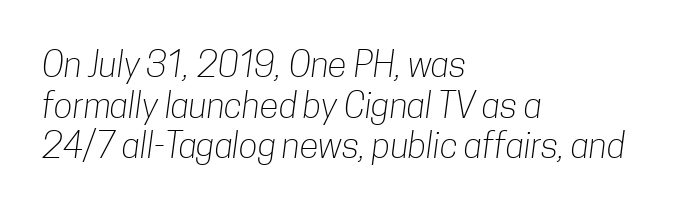
{"serif": "no", "bold": "no", "weight": "light", "width": "condensed", "stroke_contrast": "low", "x_height": "medium", "monospaced": "no", "underline": "no", "align": "left", "line_spacing_ratio": 1.16, "letter_spacing": "normal", "letter_spacing_em": 0.0, "glyph_px": 35}
